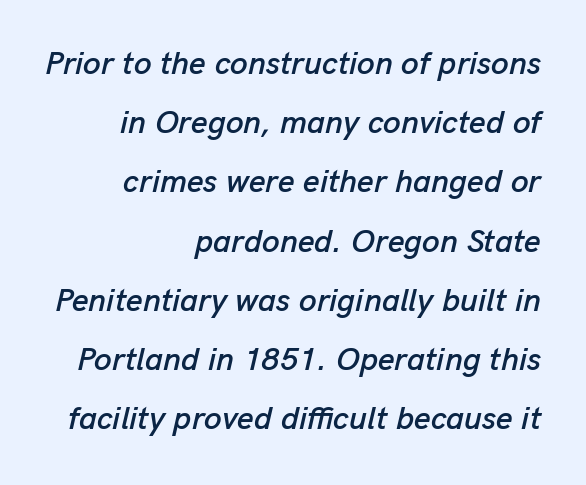
The image shows 32 px text type, italic (leaning right); set right-aligned, line spacing 1.85x, normal letter spacing, not underlined; low stroke contrast and a medium x-height.
